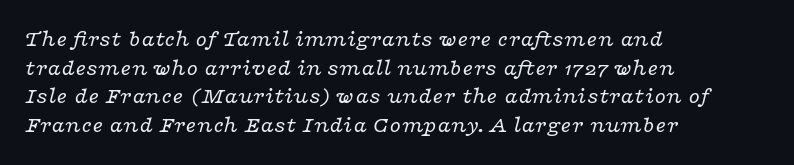
The strokes carry an ordinary text weight at most. No word sits above an underline. This is oblique type, the kind used for emphasis or titles. These lines stack with their left ends in a neat column.
